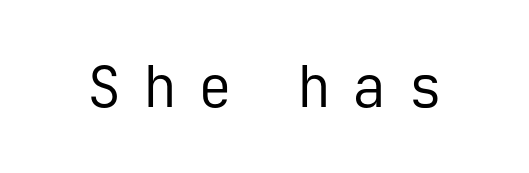
{"serif": "no", "italic": "no", "bold": "no", "weight": "regular", "width": "normal", "stroke_contrast": "low", "x_height": "medium", "monospaced": "yes", "underline": "no", "letter_spacing": "wide", "letter_spacing_em": 0.37, "glyph_px": 57}
